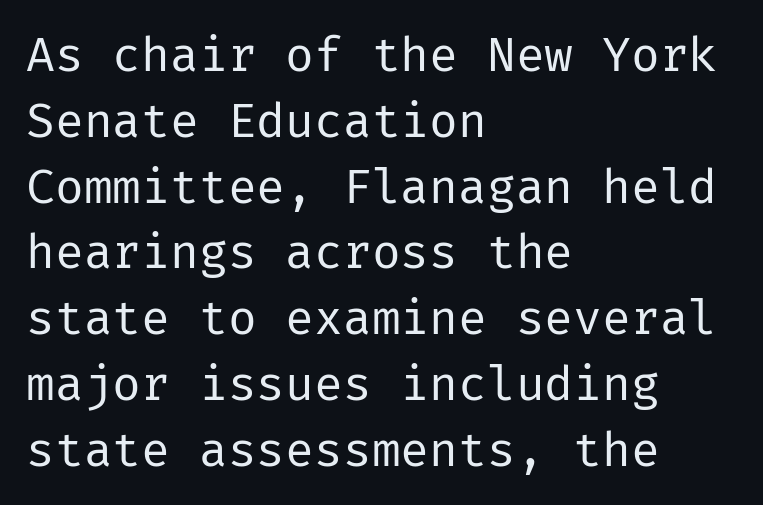
Q: Is the text bold? A: No.
Q: Is the text italic (slanted)? A: No, it is upright.
Q: Is the typeface a serif or a sans-serif typeface? A: Sans-serif.
Q: Is the text underlined? A: No.
Q: How is the paragraph aligned? A: Left-aligned.
Q: Is the spacing between letters normal or unusually wide? A: Normal.
Q: Is the spacing between lines tight, normal or loose? A: Normal.
Q: Width (condensed, normal, or wide)? A: Normal.
Q: Stroke contrast? A: Low.
Q: x-height? A: Medium.
